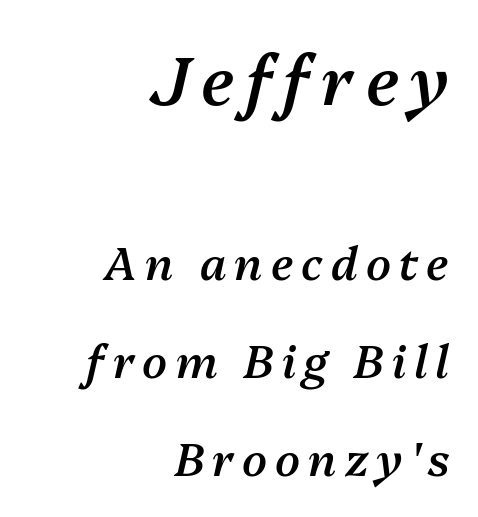
{"italic": "yes", "lean": "right", "slant_degrees": 13, "bold": "semi", "weight": "semibold", "width": "normal", "stroke_contrast": "medium", "x_height": "medium", "monospaced": "no", "underline": "no", "align": "right", "line_spacing": "loose", "line_spacing_ratio": 2.18, "larger_block": "first", "size_ratio": 1.49, "glyph_px": 67}
